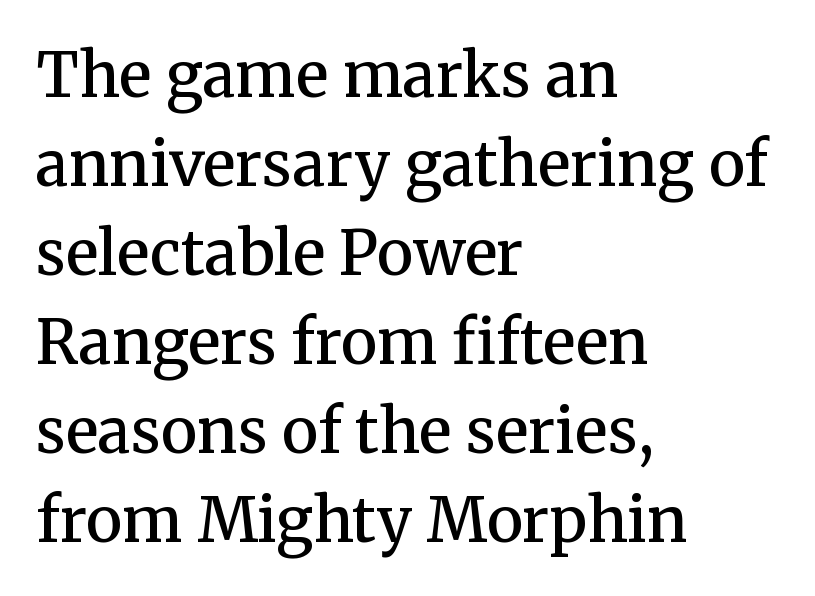
Q: Is the text bold? A: Semi-bold.
Q: Is the text italic (slanted)? A: No, it is upright.
Q: Is the typeface a serif or a sans-serif typeface? A: Serif.
Q: Is the text underlined? A: No.
Q: How is the paragraph aligned? A: Left-aligned.
Q: Is the spacing between letters normal or unusually wide? A: Normal.
Q: Is the spacing between lines tight, normal or loose? A: Normal.
Q: Width (condensed, normal, or wide)? A: Normal.
Q: Stroke contrast? A: Medium.
Q: x-height? A: Medium.
Q: Monospaced? A: No.
